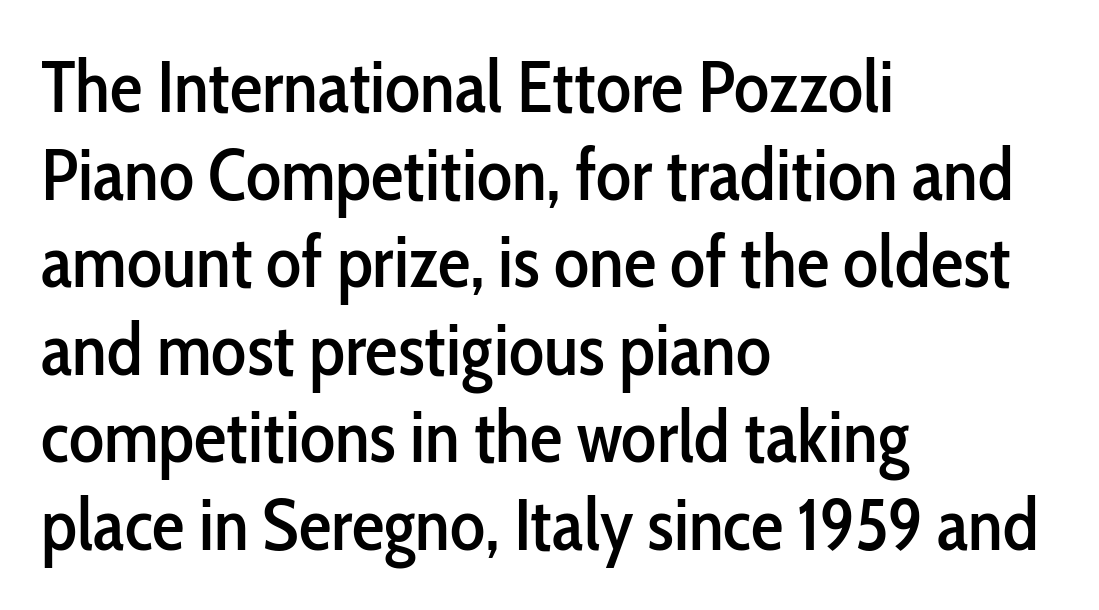
{"serif": "no", "italic": "no", "width": "condensed", "stroke_contrast": "low", "x_height": "medium", "monospaced": "no", "underline": "no", "align": "left", "line_spacing_ratio": 1.2, "letter_spacing": "normal", "letter_spacing_em": 0.0, "glyph_px": 73}
